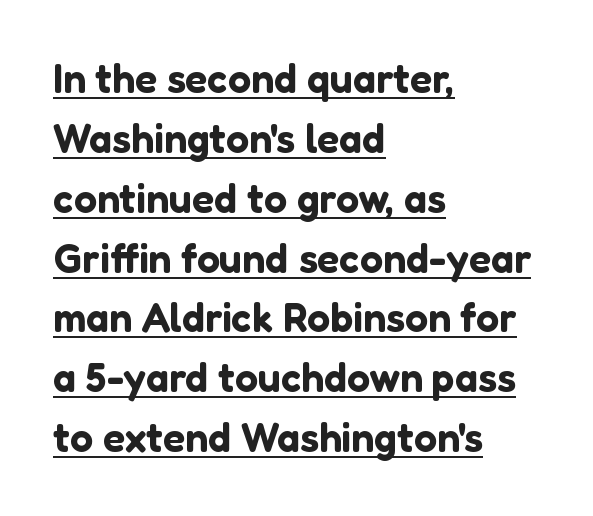
The image shows 41 px sans-serif type, upright; set left-aligned, normal line spacing (1.46x), normal letter spacing, underlined; low stroke contrast and a medium x-height.
